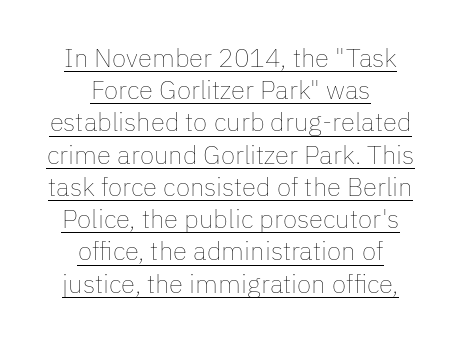
The image shows 26 px text type, upright; set centered, line spacing 1.24x, normal letter spacing, underlined.
